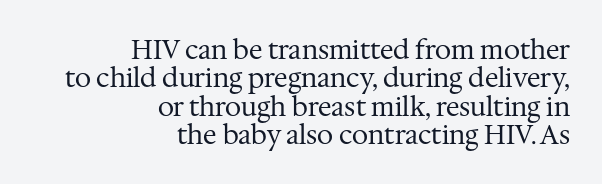
Reading down the column, the eye jumps only a short way to each next line. The type sits square on the baseline with zero lean. The string is rendered with underlining switched off. How are the letters spaced? Ordinarily, with no added tracking. The weight tops out at a normal text grade.
